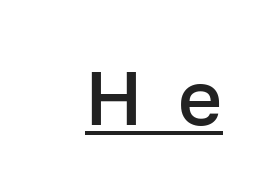
Q: Is the text bold? A: Semi-bold.
Q: Is the text italic (slanted)? A: No, it is upright.
Q: Is the typeface a serif or a sans-serif typeface? A: Sans-serif.
Q: Is the text underlined? A: Yes.
Q: Is the spacing between letters normal or unusually wide? A: Unusually wide.
Q: Width (condensed, normal, or wide)? A: Normal.
Q: Stroke contrast? A: Low.
Q: x-height? A: Medium.
Q: Monospaced? A: No.
